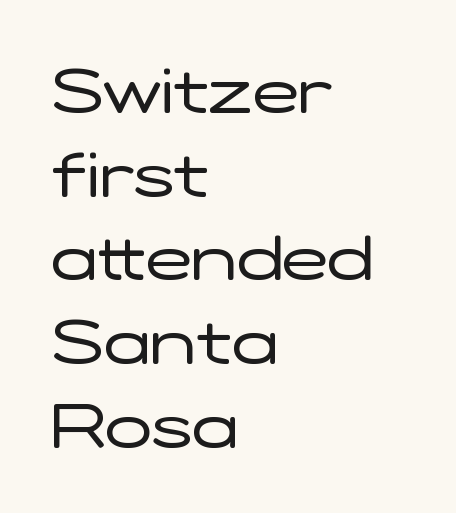
The image shows 62 px regular-weight, wide sans-serif type, upright; set left-aligned, normal line spacing (1.35x), normal letter spacing, not underlined; low stroke contrast and a medium x-height.
